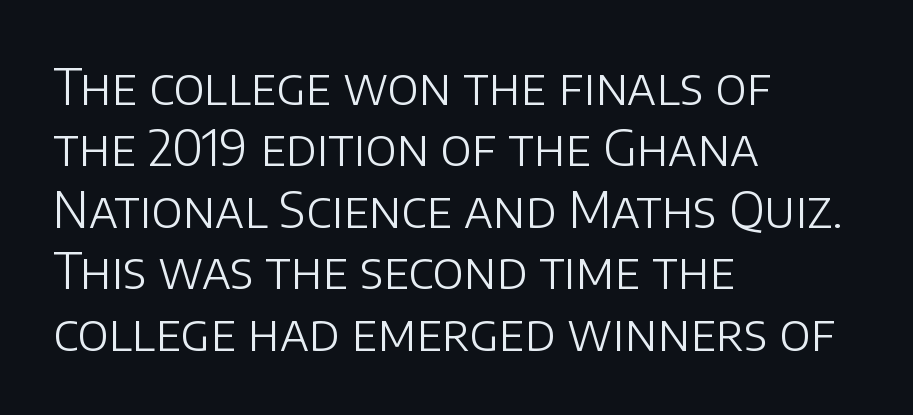
In CSS terms this would be text-align: left. Stem width sits at or under what a default text font uses. A typesetter would mark this as roman, not italic. The letters carry no serifs — their stems end cleanly without finishing strokes. The passage shown is typed in a proportional face where columns would drift.
